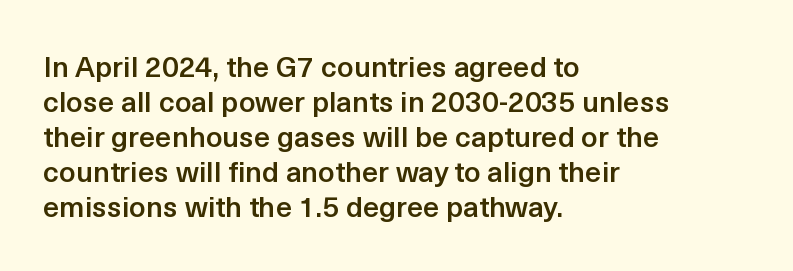
{"serif": "no", "italic": "no", "bold": "semi", "weight": "semibold", "width": "normal", "x_height": "medium", "monospaced": "no", "underline": "no", "align": "left", "line_spacing_ratio": 1.21, "letter_spacing": "normal", "letter_spacing_em": 0.0, "glyph_px": 29}
